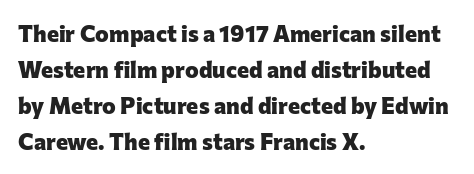
Q: Is the text bold? A: Yes.
Q: Is the text italic (slanted)? A: No, it is upright.
Q: Is the text underlined? A: No.
Q: How is the paragraph aligned? A: Left-aligned.
Q: Is the spacing between letters normal or unusually wide? A: Normal.
Q: Is the spacing between lines tight, normal or loose? A: Normal.
